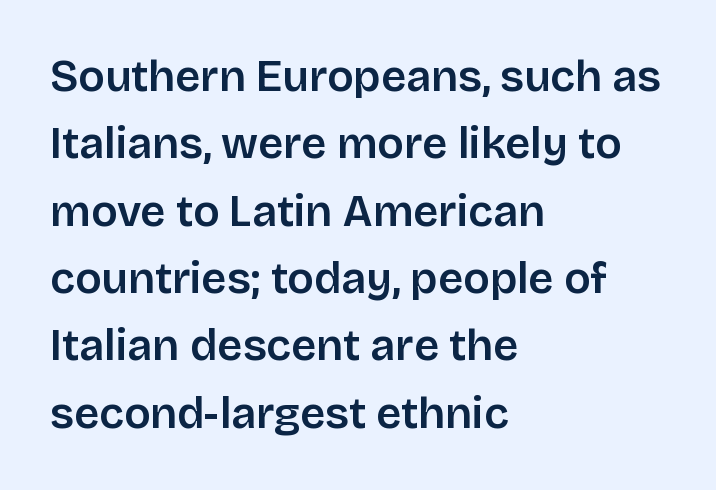
The image shows 44 px sans-serif type, upright; set left-aligned, normal line spacing (1.53x), normal letter spacing, not underlined; low stroke contrast and a large x-height.
